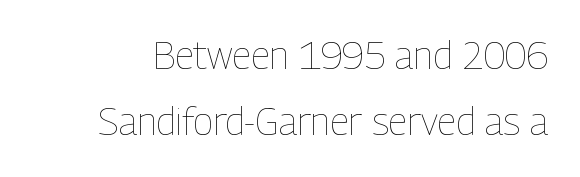
Q: Is the text bold? A: No.
Q: Is the text italic (slanted)? A: No, it is upright.
Q: Is the text underlined? A: No.
Q: Is the spacing between letters normal or unusually wide? A: Normal.
Q: Width (condensed, normal, or wide)? A: Condensed.
Q: Stroke contrast? A: Low.
Q: x-height? A: Medium.
Q: Monospaced? A: No.
